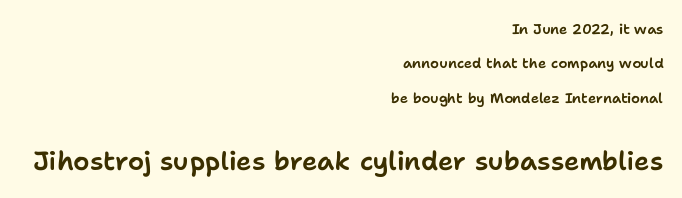
If you measured baseline to baseline, you'd find a long distance. How are the letters spaced? Ordinarily, with no added tracking. Posture: vertical. A student would call this right alignment; a typographer would say flush right, rag left.
